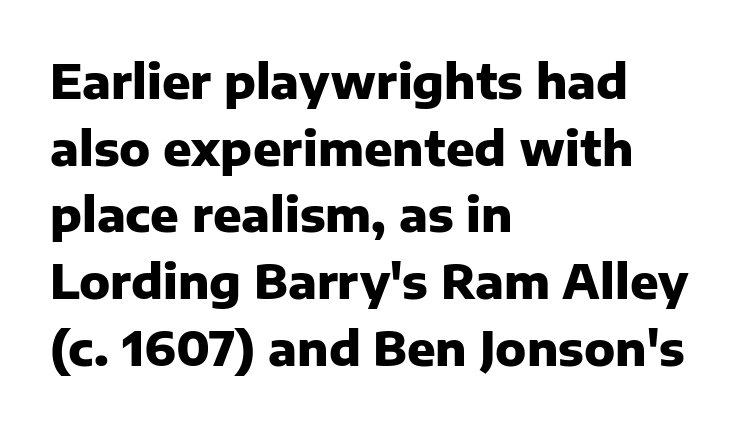
{"serif": "no", "italic": "no", "bold": "yes", "weight": "heavy", "width": "normal", "stroke_contrast": "low", "x_height": "medium", "monospaced": "no", "underline": "no", "align": "left", "line_spacing": "normal", "line_spacing_ratio": 1.42, "letter_spacing": "normal", "letter_spacing_em": 0.0, "glyph_px": 47}
